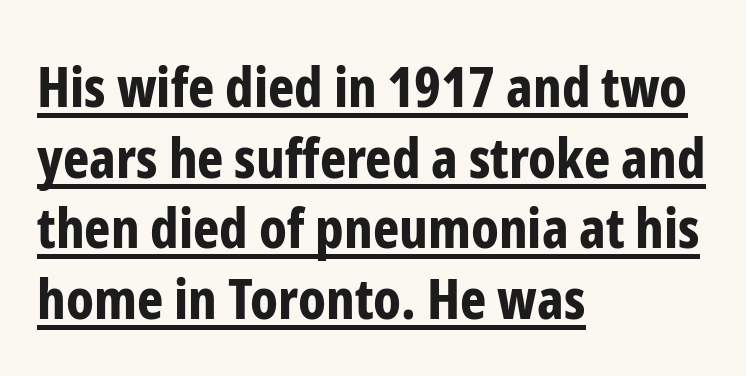
Q: Is the text bold? A: Yes.
Q: Is the text italic (slanted)? A: No, it is upright.
Q: Is the typeface a serif or a sans-serif typeface? A: Sans-serif.
Q: Is the text underlined? A: Yes.
Q: How is the paragraph aligned? A: Left-aligned.
Q: Is the spacing between letters normal or unusually wide? A: Normal.
Q: Is the spacing between lines tight, normal or loose? A: Normal.
Q: Width (condensed, normal, or wide)? A: Condensed.
Q: Stroke contrast? A: Low.
Q: x-height? A: Medium.
Q: Monospaced? A: No.
